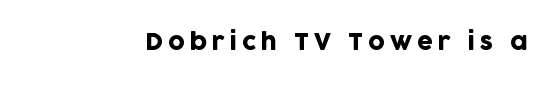
{"italic": "no", "underline": "no", "letter_spacing": "wide", "letter_spacing_em": 0.21, "glyph_px": 23}
